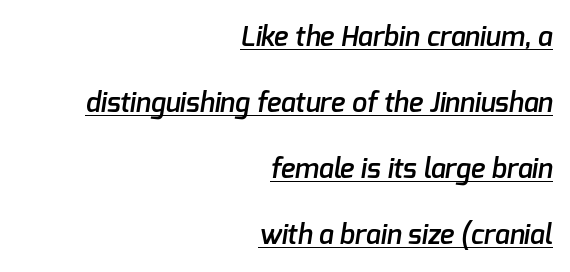
{"bold": "semi", "underline": "yes", "align": "right", "line_spacing": "loose", "line_spacing_ratio": 2.45, "letter_spacing": "normal", "letter_spacing_em": 0.0, "glyph_px": 27}
